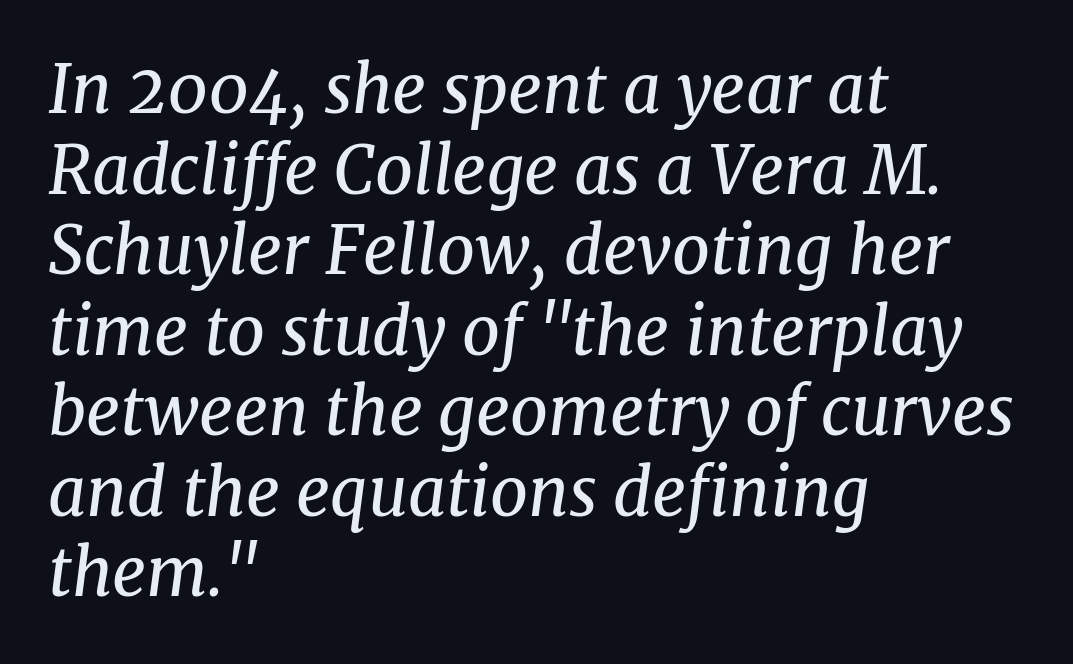
The image shows 66 px regular-weight serif type, italic (leaning right); set left-aligned, line spacing 1.22x, normal letter spacing, not underlined; medium stroke contrast and a medium x-height.
